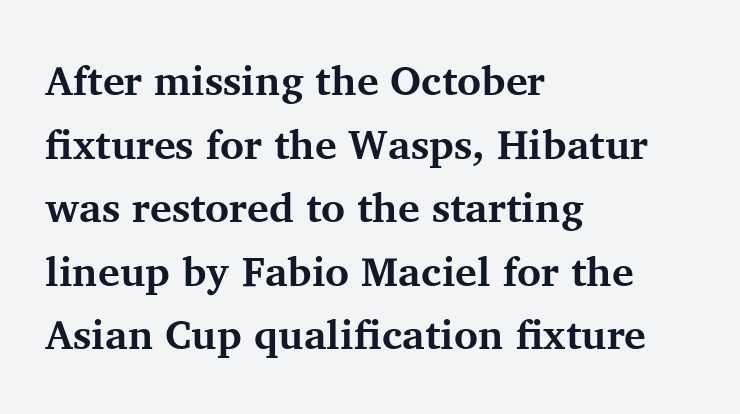
The image shows 41 px bold serif type, upright; set left-aligned, normal line spacing (1.55x), normal letter spacing, not underlined; medium stroke contrast and a medium x-height.
